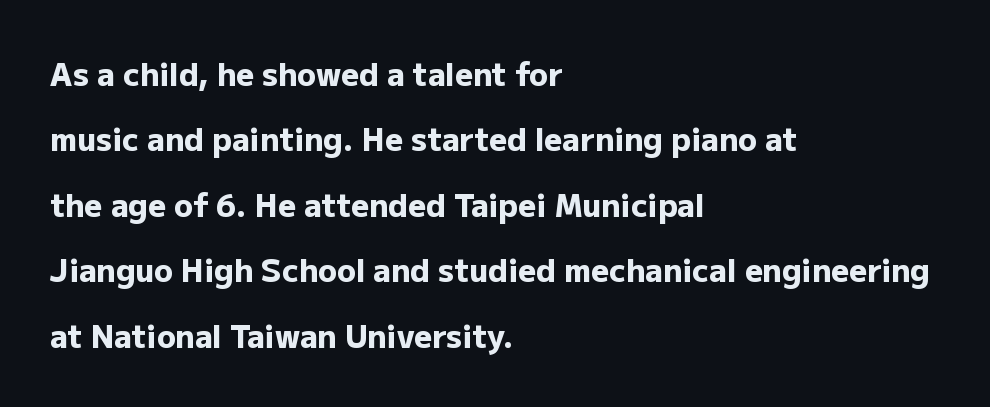
{"serif": "no", "italic": "no", "bold": "yes", "weight": "heavy", "width": "normal", "stroke_contrast": "low", "x_height": "medium", "monospaced": "no", "underline": "no", "align": "left", "line_spacing": "loose", "line_spacing_ratio": 2.11, "letter_spacing": "normal", "letter_spacing_em": 0.0, "glyph_px": 31}
